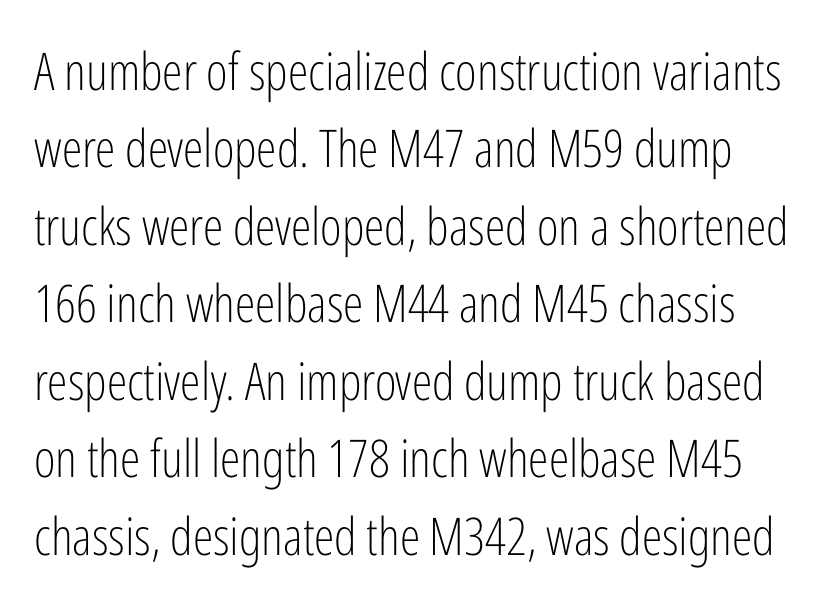
Q: Is the text bold? A: No.
Q: Is the text italic (slanted)? A: No, it is upright.
Q: Is the typeface a serif or a sans-serif typeface? A: Sans-serif.
Q: Is the text underlined? A: No.
Q: Is the spacing between letters normal or unusually wide? A: Normal.
Q: Is the spacing between lines tight, normal or loose? A: Normal.
Q: Width (condensed, normal, or wide)? A: Condensed.
Q: Stroke contrast? A: Low.
Q: x-height? A: Medium.
Q: Monospaced? A: No.
